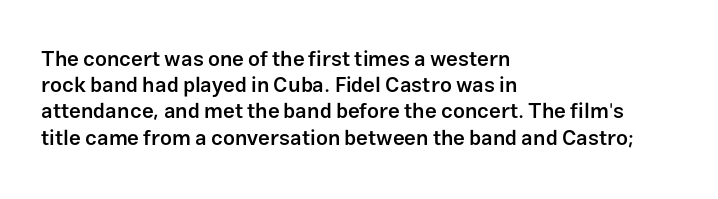
The image shows 21 px text type, upright; set left-aligned, normal line spacing (1.25x), normal letter spacing, not underlined.
